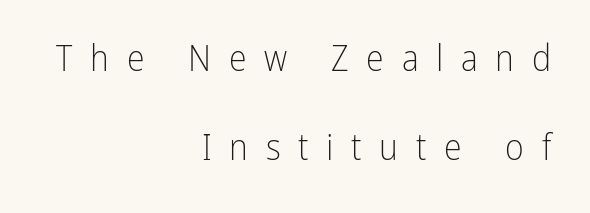
These lines were composed using upright roman letters. The horizontal fit of the characters is loose and conspicuously gappy. Examine the stroke ends and you'll find no serifs. Unbolded letterforms with no extra heft. In terms of leading, this rendering errs on the spacious side. Horizontally, the lines are justified to the trailing edge only.
